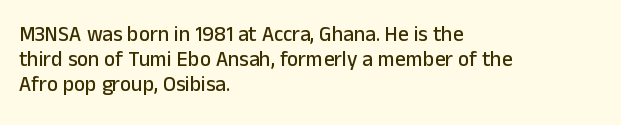
The image shows 21 px text type, upright; set left-aligned, line spacing 1.2x, normal letter spacing, not underlined.
